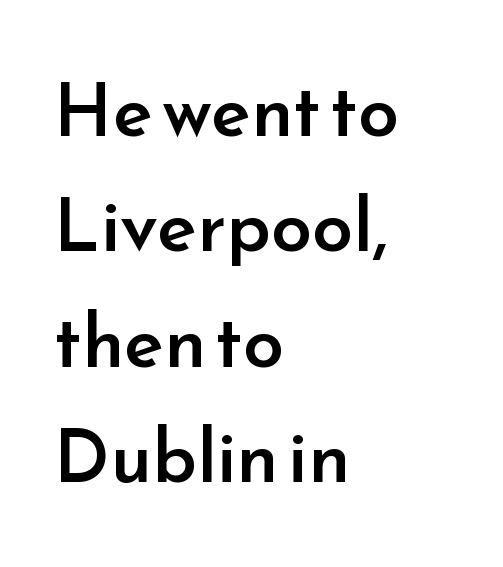
Q: Is the text bold? A: Semi-bold.
Q: Is the text italic (slanted)? A: No, it is upright.
Q: Is the typeface a serif or a sans-serif typeface? A: Sans-serif.
Q: Is the text underlined? A: No.
Q: How is the paragraph aligned? A: Left-aligned.
Q: Is the spacing between letters normal or unusually wide? A: Normal.
Q: Is the spacing between lines tight, normal or loose? A: Normal.
Q: Width (condensed, normal, or wide)? A: Normal.
Q: Stroke contrast? A: Low.
Q: x-height? A: Small.
Q: Monospaced? A: No.
